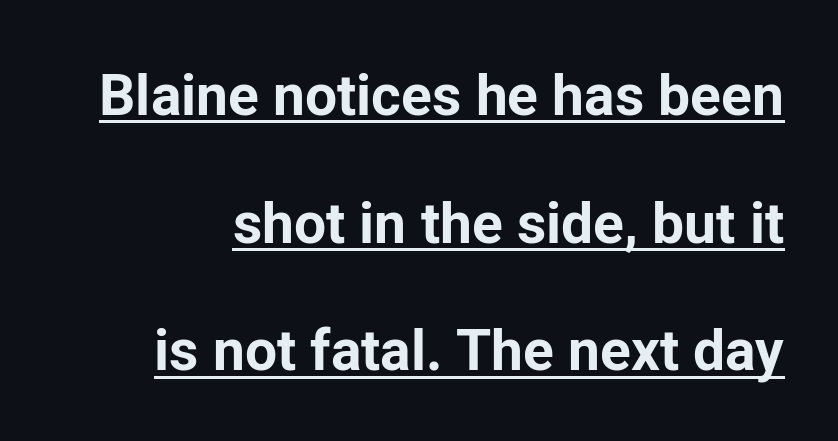
Q: Is the text bold? A: Yes.
Q: Is the text italic (slanted)? A: No, it is upright.
Q: Is the typeface a serif or a sans-serif typeface? A: Sans-serif.
Q: Is the text underlined? A: Yes.
Q: Is the spacing between letters normal or unusually wide? A: Normal.
Q: Is the spacing between lines tight, normal or loose? A: Loose.
Q: Width (condensed, normal, or wide)? A: Normal.
Q: Stroke contrast? A: Low.
Q: x-height? A: Medium.
Q: Monospaced? A: No.
